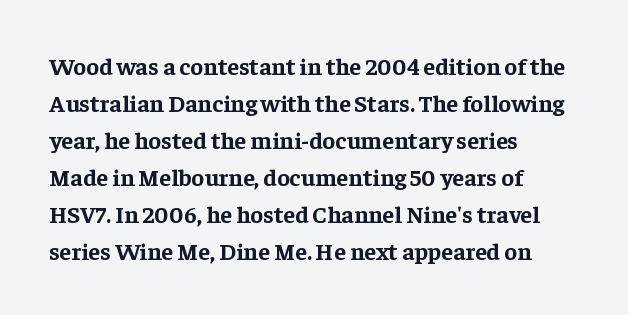
The image shows 24 px bold type, upright; set left-aligned, normal line spacing (1.54x), normal letter spacing, not underlined.
